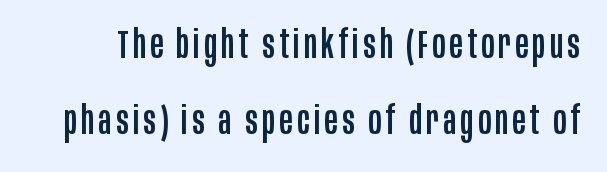
Widely set lines give the paragraph a tall, airy silhouette. This rendering employs a face without finishing strokes, i.e., a sans-serif. Words float on clear page, feet unadorned. The rendering uses natural spacing where letterforms have individual widths.
